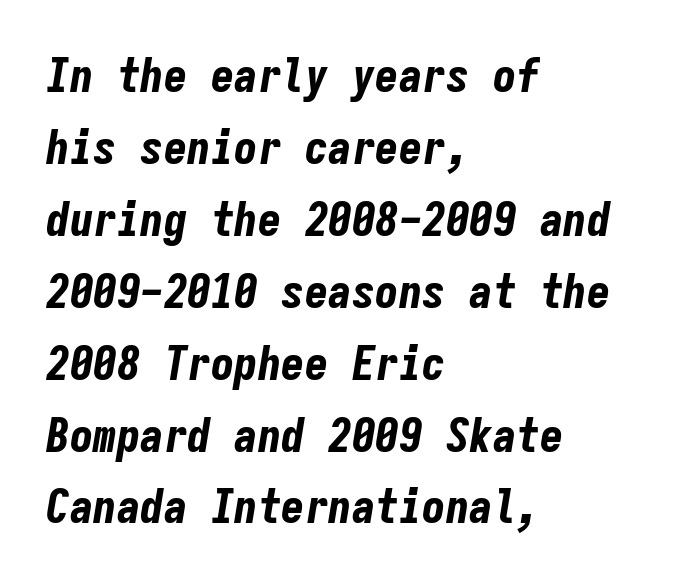
The image shows 47 px bold, condensed type, italic (leaning right), monospaced; set left-aligned, normal line spacing (1.53x), normal letter spacing, not underlined; low stroke contrast and a medium x-height.
